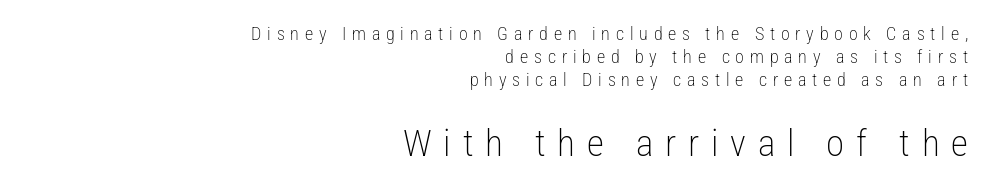
Q: Is the text bold? A: No.
Q: Is the text italic (slanted)? A: No, it is upright.
Q: Is the typeface a serif or a sans-serif typeface? A: Sans-serif.
Q: Is the text underlined? A: No.
Q: How is the paragraph aligned? A: Right-aligned.
Q: Is the spacing between letters normal or unusually wide? A: Unusually wide.
Q: Is the spacing between lines tight, normal or loose? A: Normal.
Q: Which block of text is set in a larger size, the first (top) or the second (bottom)? A: The second (bottom) one.
Q: Width (condensed, normal, or wide)? A: Condensed.
Q: Stroke contrast? A: Low.
Q: x-height? A: Medium.
Q: Monospaced? A: No.
